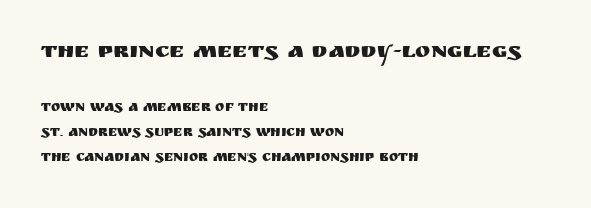
Q: Is the text italic (slanted)? A: No, it is upright.
Q: Is the text underlined? A: No.
Q: How is the paragraph aligned? A: Left-aligned.
Q: Is the spacing between letters normal or unusually wide? A: Normal.
Q: Which block of text is set in a larger size, the first (top) or the second (bottom)? A: The first (top) one.
